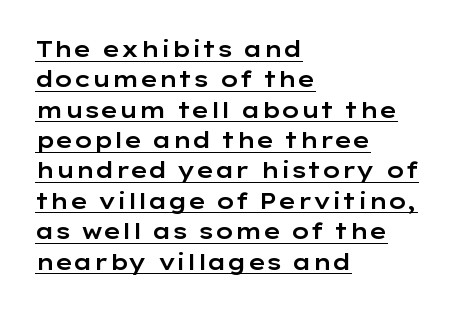
{"italic": "no", "underline": "yes", "align": "left", "line_spacing": "normal", "line_spacing_ratio": 1.38, "letter_spacing": "normal", "letter_spacing_em": 0.0, "glyph_px": 22}
